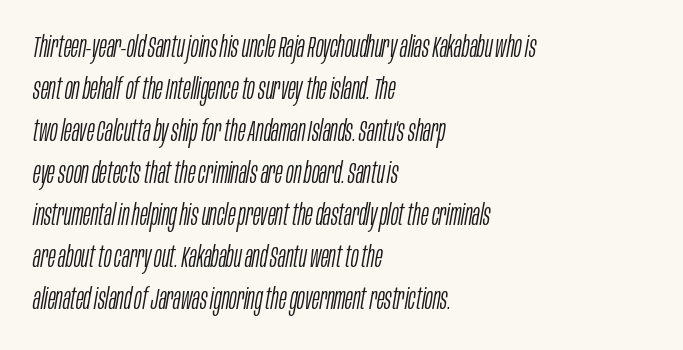
If you drew a ruler down the left edge, every line would touch it. Default kerning and tracking; the words read as compact shapes. Decoration check: the copy has no underline. The rendering uses natural spacing where letterforms have individual widths. Compared with a typical body face, this is equally light or lighter still.
